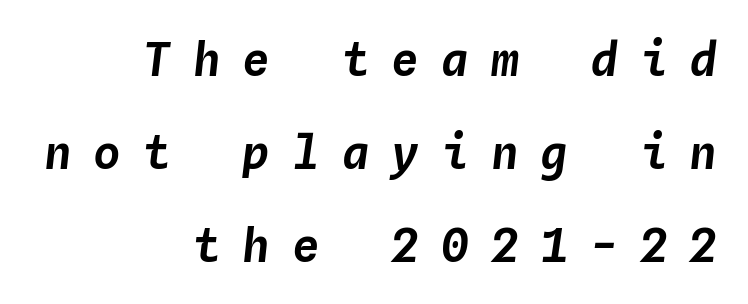
{"italic": "yes", "lean": "right", "slant_degrees": 4, "width": "normal", "stroke_contrast": "low", "x_height": "medium", "monospaced": "yes", "underline": "no", "align": "right", "line_spacing": "loose", "line_spacing_ratio": 2.02, "letter_spacing": "wide", "letter_spacing_em": 0.48, "glyph_px": 46}
